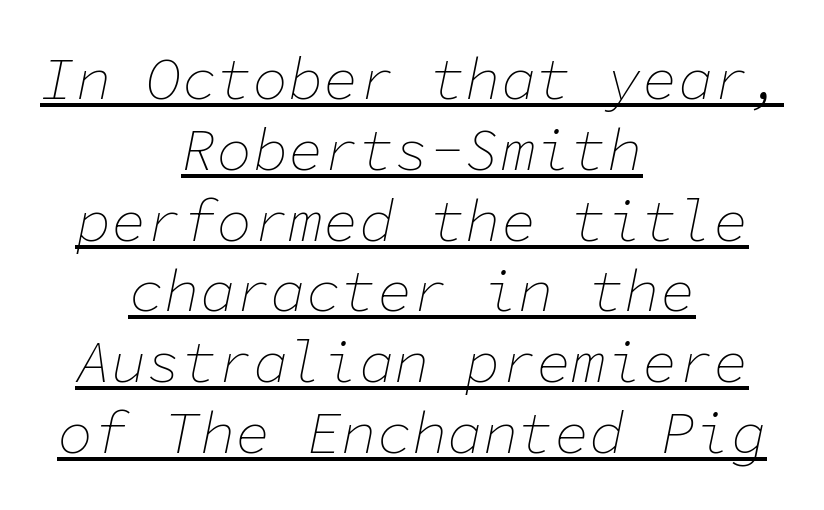
{"italic": "yes", "lean": "right", "slant_degrees": 11, "bold": "no", "weight": "thin", "width": "normal", "stroke_contrast": "low", "x_height": "medium", "monospaced": "yes", "underline": "yes", "align": "center", "line_spacing_ratio": 1.2, "letter_spacing": "normal", "letter_spacing_em": 0.0, "glyph_px": 59}
